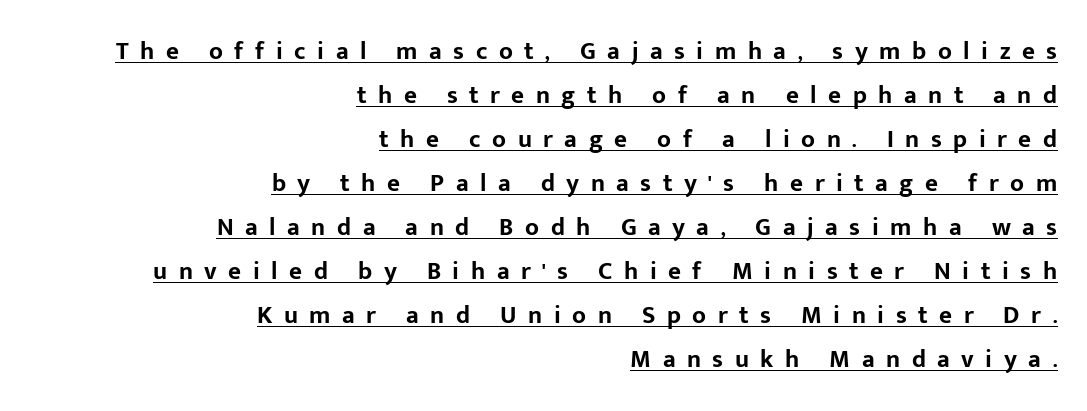
The lettering holds an erect, upright posture throughout. The rag falls on the left side of this text block. Words appear elongated and porous because spacing is wide. The string is rendered with underlining switched on.
